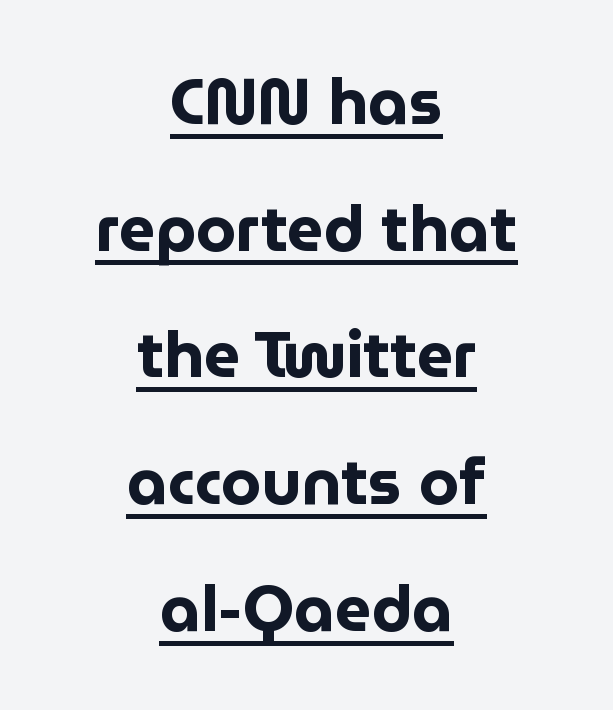
The image shows 64 px bold sans-serif type, upright; set centered, loose line spacing (1.98x), normal letter spacing, underlined; low stroke contrast and a medium x-height.
